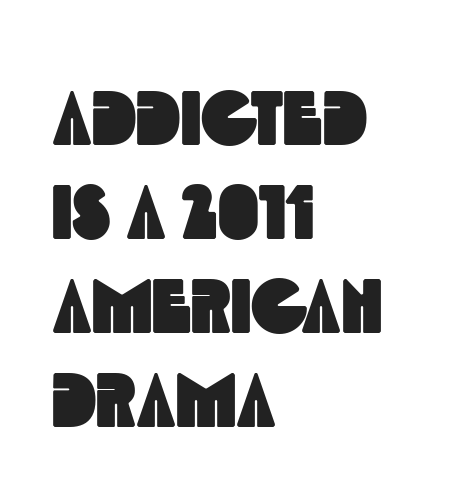
Typographically, this falls in the sans-serif category. If you drew a ruler down the left edge, every line would touch it. Honestly, there is no underline to notice here at all. Proportional: the letters do not fall into vertical columns. The horizontal fit of the characters is conventional and even.
